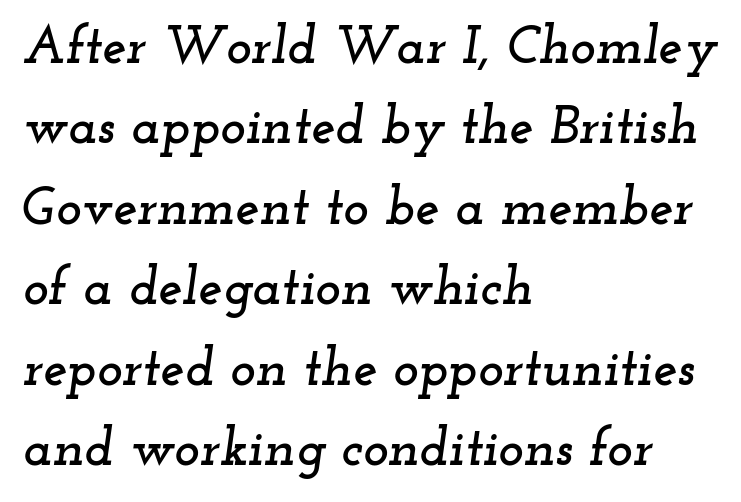
The image shows 54 px wide serif type, italic (leaning right); set left-aligned, normal line spacing (1.49x), normal letter spacing, not underlined; low stroke contrast and a small x-height.
